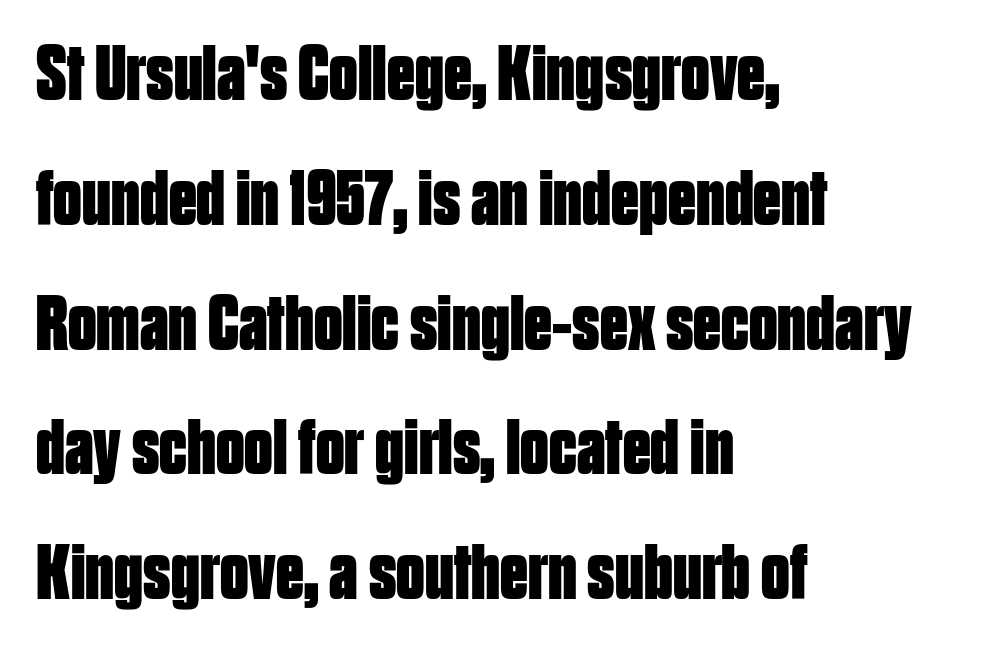
The image shows 79 px bold, condensed sans-serif type, upright; set left-aligned, normal line spacing (1.58x), normal letter spacing, not underlined; low stroke contrast and a large x-height.
